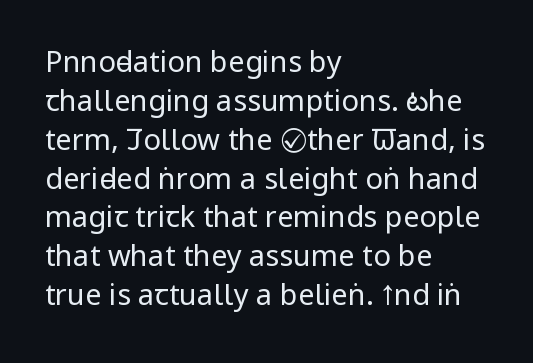
{"serif": "no", "italic": "no", "bold": "no", "weight": "regular", "width": "condensed", "stroke_contrast": "low", "x_height": "large", "monospaced": "no", "underline": "no", "align": "left", "line_spacing": "normal", "line_spacing_ratio": 1.34, "letter_spacing": "normal", "letter_spacing_em": 0.0, "glyph_px": 29}
